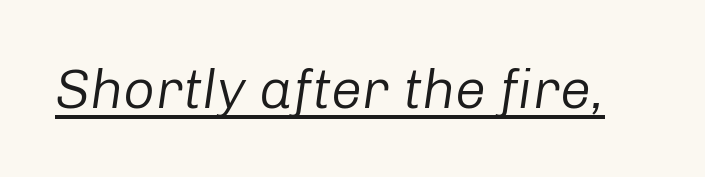
{"italic": "yes", "lean": "right", "slant_degrees": 8, "bold": "no", "weight": "regular", "width": "normal", "stroke_contrast": "low", "x_height": "medium", "monospaced": "no", "underline": "yes", "letter_spacing": "normal", "letter_spacing_em": 0.0, "glyph_px": 56}
